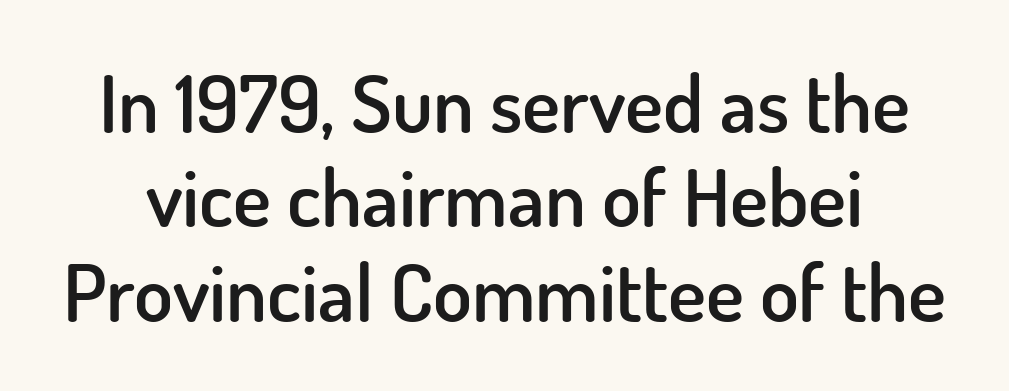
In terms of letterspacing, this is plain default setting. Emphasis by weight is partial: semibold. In terms of letterform style, serifs are entirely absent. Do the characters align in a grid? No, the font is proportional. The baseline area is clear. No italicization has been applied; the sample stays upright.
